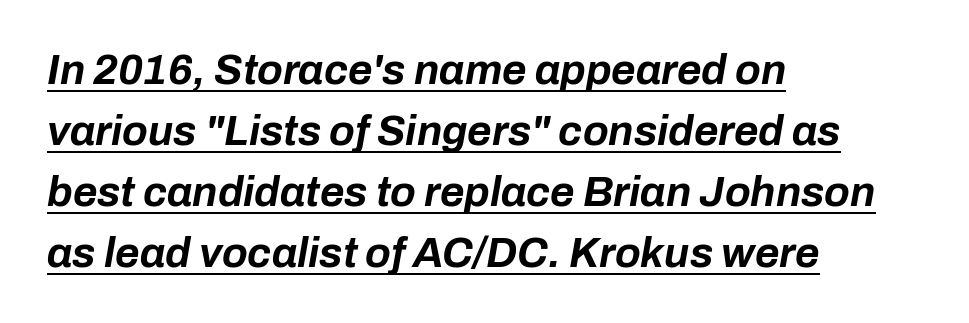
Q: Is the text bold? A: Yes.
Q: Is the text italic (slanted)? A: Yes, it leans right by about 10 degrees.
Q: Is the text underlined? A: Yes.
Q: How is the paragraph aligned? A: Left-aligned.
Q: Is the spacing between letters normal or unusually wide? A: Normal.
Q: Is the spacing between lines tight, normal or loose? A: Normal.
Q: Width (condensed, normal, or wide)? A: Normal.
Q: Stroke contrast? A: Low.
Q: x-height? A: Medium.
Q: Monospaced? A: No.
